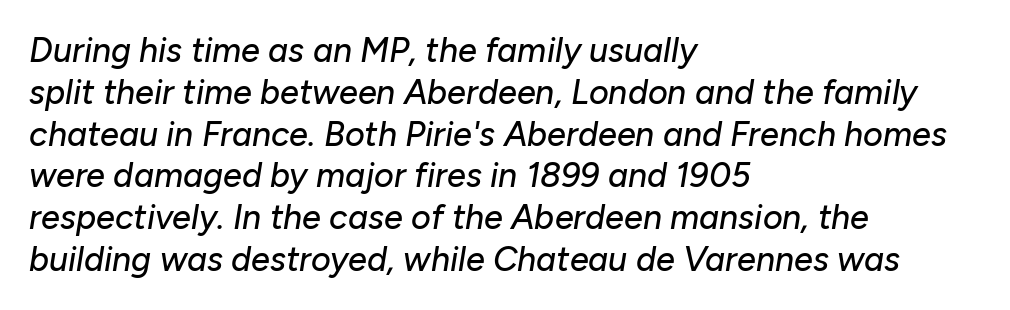
Lines of text with bare space underneath. Glyph-to-glyph distance matches everyday printed text. The rendering uses natural spacing where letterforms have individual widths. Reading down the block, your eye returns to a fixed left position each line.
